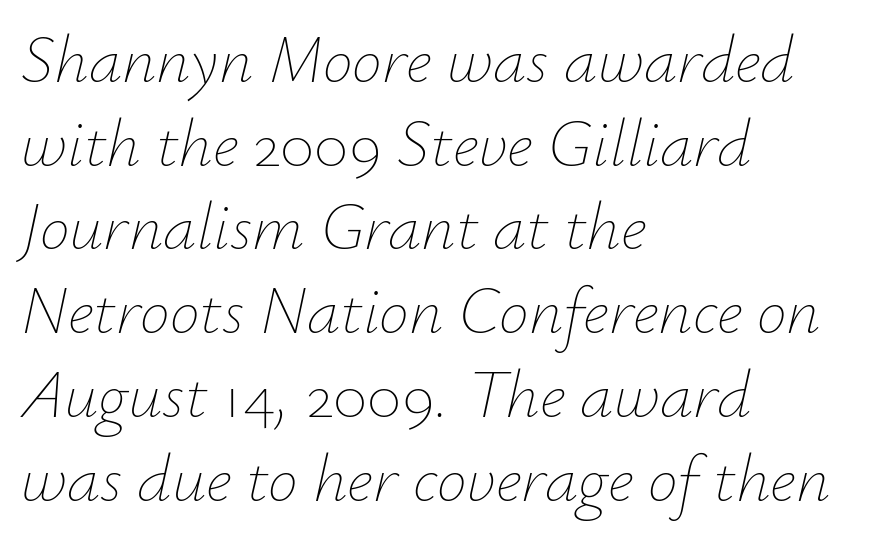
The image shows 67 px thin type, italic (leaning right); set left-aligned, normal line spacing (1.25x), normal letter spacing, not underlined; low stroke contrast and a small x-height.
